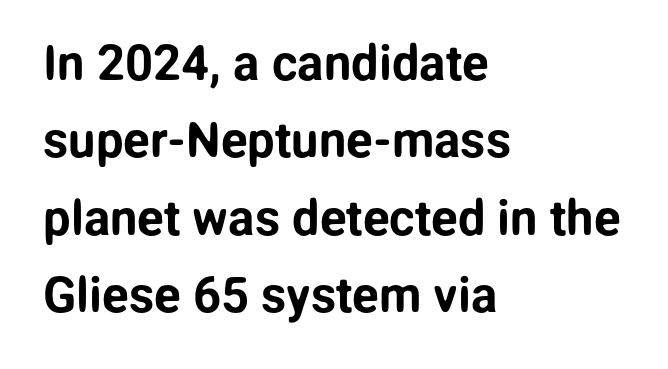
Q: Is the text italic (slanted)? A: No, it is upright.
Q: Is the typeface a serif or a sans-serif typeface? A: Sans-serif.
Q: Is the text underlined? A: No.
Q: How is the paragraph aligned? A: Left-aligned.
Q: Is the spacing between letters normal or unusually wide? A: Normal.
Q: Is the spacing between lines tight, normal or loose? A: Normal.
Q: Width (condensed, normal, or wide)? A: Normal.
Q: Stroke contrast? A: Low.
Q: x-height? A: Medium.
Q: Monospaced? A: No.
